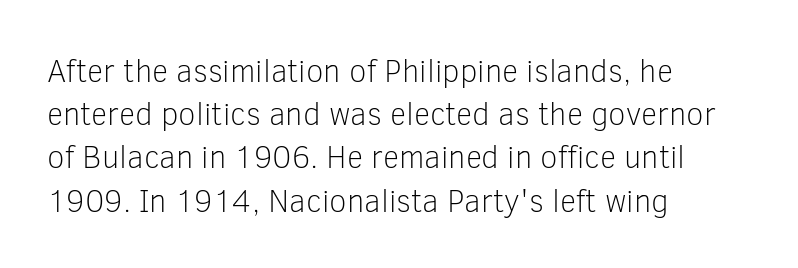
Q: Is the text bold? A: No.
Q: Is the text italic (slanted)? A: No, it is upright.
Q: Is the typeface a serif or a sans-serif typeface? A: Sans-serif.
Q: Is the text underlined? A: No.
Q: How is the paragraph aligned? A: Left-aligned.
Q: Is the spacing between letters normal or unusually wide? A: Normal.
Q: Is the spacing between lines tight, normal or loose? A: Normal.
Q: Width (condensed, normal, or wide)? A: Normal.
Q: Stroke contrast? A: Low.
Q: x-height? A: Medium.
Q: Monospaced? A: No.
